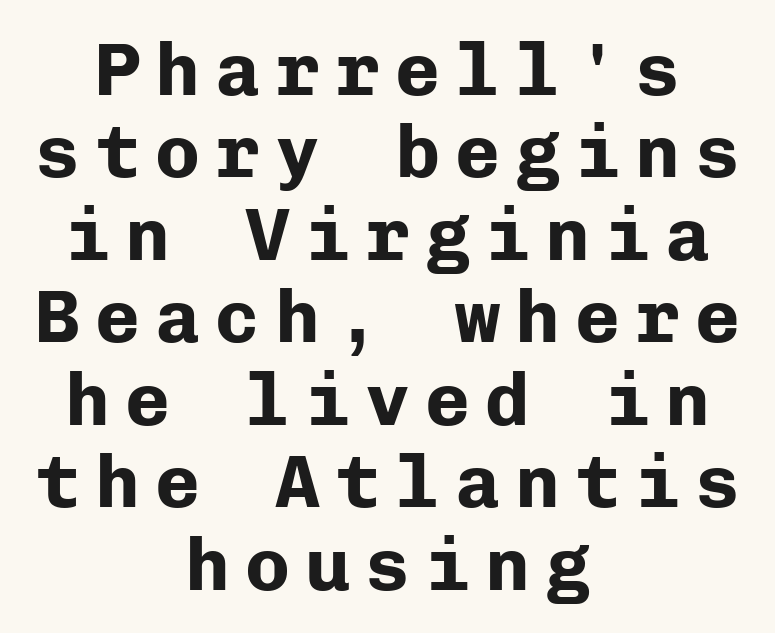
{"serif": "no", "italic": "no", "bold": "yes", "weight": "bold", "width": "normal", "stroke_contrast": "low", "x_height": "medium", "monospaced": "yes", "underline": "no", "align": "center", "line_spacing": "tight", "line_spacing_ratio": 1.1, "letter_spacing": "wide", "letter_spacing_em": 0.2, "glyph_px": 75}
